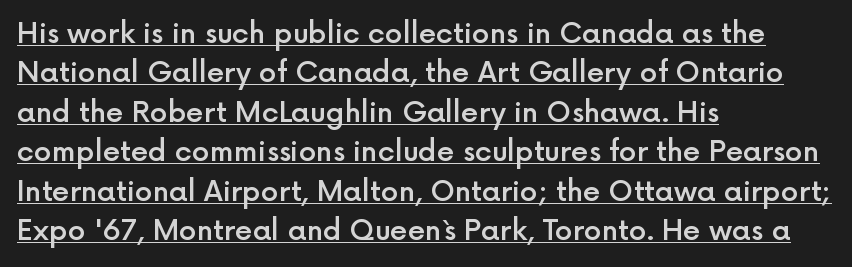
The image shows 28 px semibold sans-serif type, upright; set left-aligned, normal line spacing (1.41x), normal letter spacing, underlined; a medium x-height.
